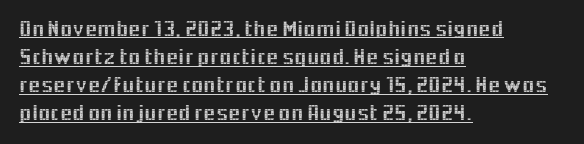
{"italic": "no", "underline": "yes", "align": "left", "line_spacing": "normal", "line_spacing_ratio": 1.28, "letter_spacing": "normal", "letter_spacing_em": 0.0, "glyph_px": 22}
